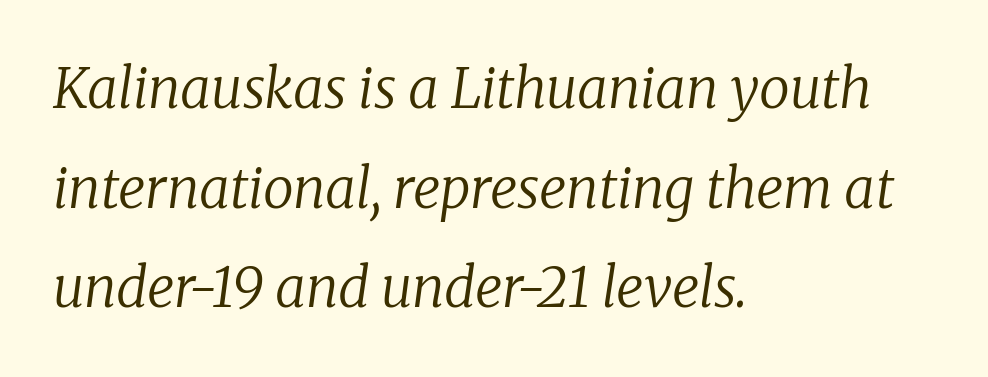
This is oblique type, the kind used for emphasis or titles. Line beginnings align vertically; line endings do not. The letters carry serifs — small finishing strokes at the ends of their stems. Beneath every word, the page is bare.
